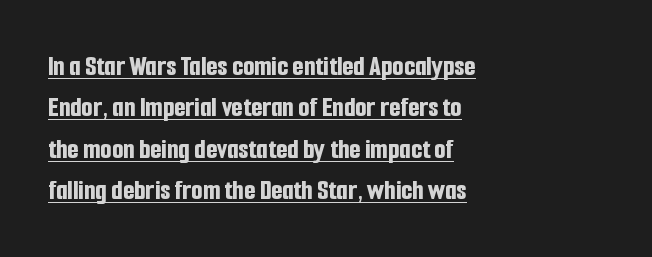
Q: Is the text bold? A: Yes.
Q: Is the text italic (slanted)? A: No, it is upright.
Q: Is the typeface a serif or a sans-serif typeface? A: Sans-serif.
Q: Is the text underlined? A: Yes.
Q: How is the paragraph aligned? A: Left-aligned.
Q: Is the spacing between letters normal or unusually wide? A: Normal.
Q: Is the spacing between lines tight, normal or loose? A: Normal.
Q: Width (condensed, normal, or wide)? A: Condensed.
Q: Stroke contrast? A: Low.
Q: x-height? A: Medium.
Q: Monospaced? A: No.
